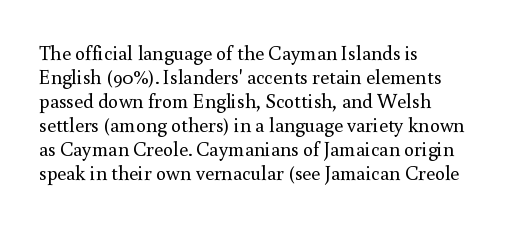
Descenders are the only things crossing below the line. Letters have the restrained weight of plain body copy at most. Where is the straight margin? On the left. Between one letter and the next there's only the usual sliver of space.
